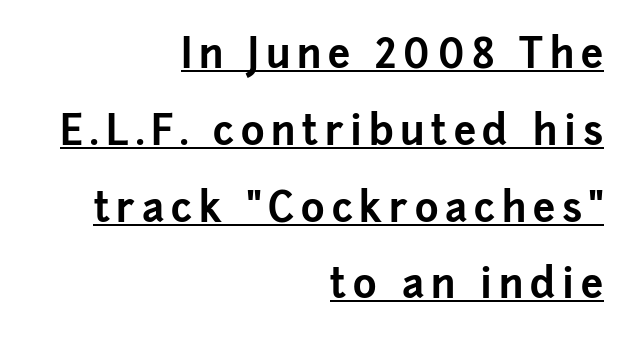
Leading is clearly above the norm, producing a sparse column. This sample uses a sans-serif face. Right-aligned paragraph, ragged on the left. No italicization has been applied; the sample stays upright.
